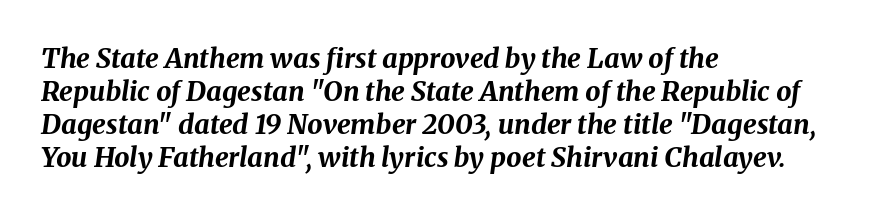
The paragraph shown leans on its left margin. Each glyph is drawn with heavy, bold strokes. The axis of the letterforms is tilted away from vertical. Is the letter spacing exaggerated? No — it looks like the ordinary default.
